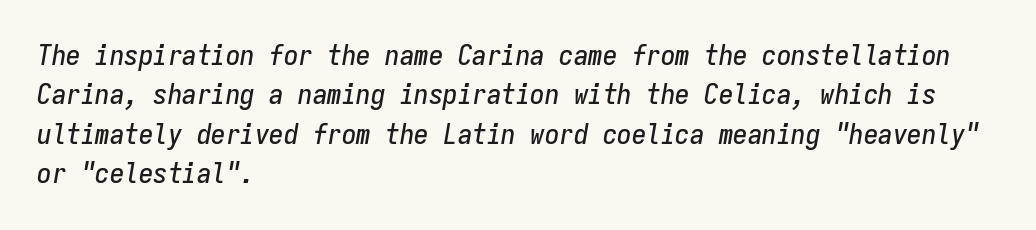
The image shows 29 px condensed type, italic (leaning right), monospaced; set left-aligned, normal line spacing (1.36x), normal letter spacing, not underlined; low stroke contrast and a medium x-height.
